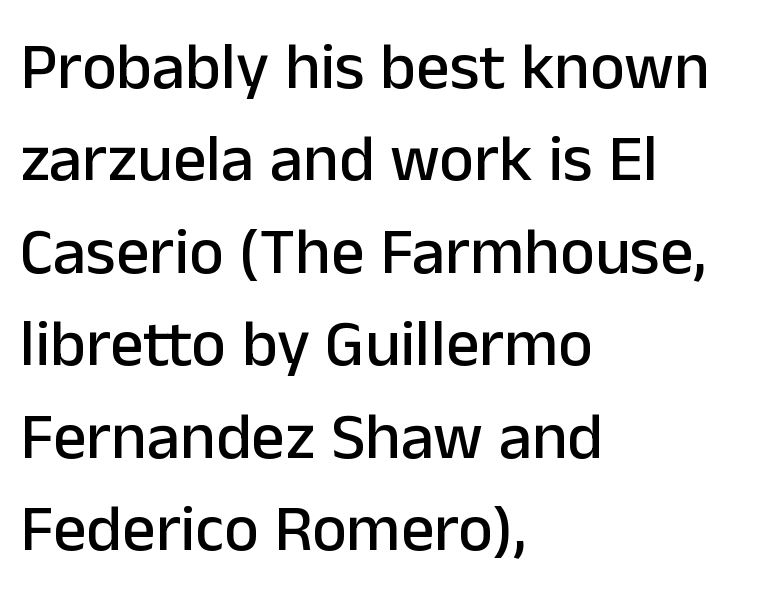
{"serif": "no", "italic": "no", "width": "normal", "stroke_contrast": "low", "x_height": "medium", "monospaced": "no", "underline": "no", "align": "left", "line_spacing": "normal", "line_spacing_ratio": 1.4, "letter_spacing": "normal", "letter_spacing_em": 0.0, "glyph_px": 66}
